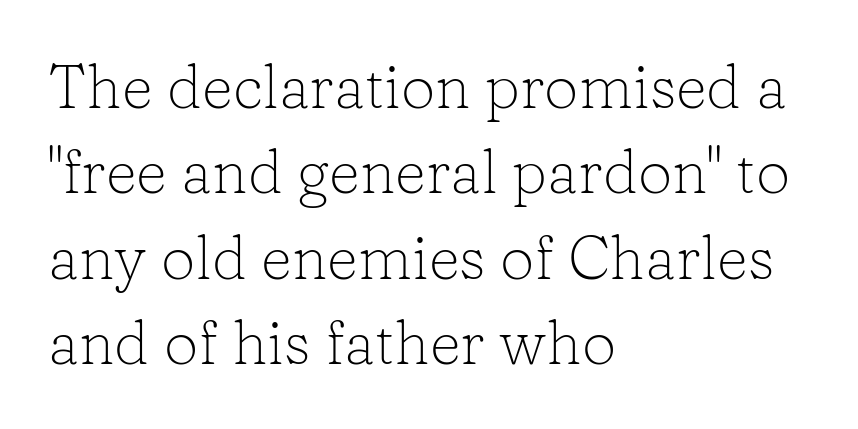
The image shows 61 px light serif type, upright; set left-aligned, normal line spacing (1.4x), normal letter spacing, not underlined; low stroke contrast and a medium x-height.
